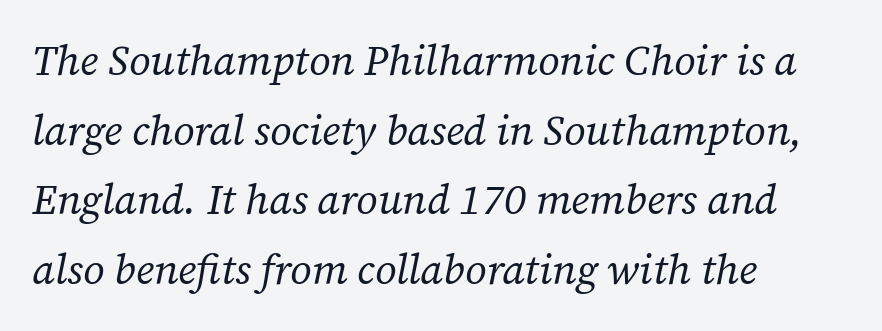
Q: Is the text bold? A: No.
Q: Is the text italic (slanted)? A: Yes, it leans right by about 12 degrees.
Q: Is the typeface a serif or a sans-serif typeface? A: Serif.
Q: Is the text underlined? A: No.
Q: How is the paragraph aligned? A: Left-aligned.
Q: Is the spacing between letters normal or unusually wide? A: Normal.
Q: Is the spacing between lines tight, normal or loose? A: Normal.
Q: Width (condensed, normal, or wide)? A: Normal.
Q: Stroke contrast? A: Low.
Q: x-height? A: Medium.
Q: Monospaced? A: No.
